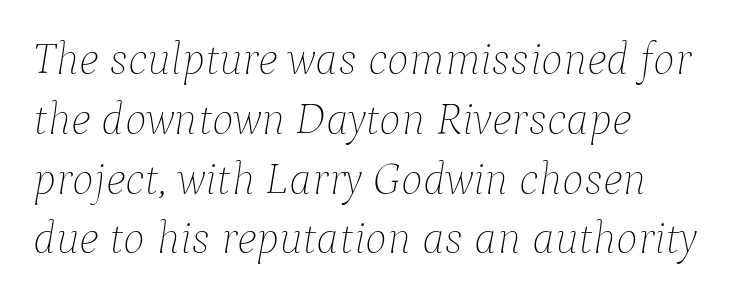
The rendering uses natural spacing where letterforms have individual widths. A typesetter would mark this as italic. Anything drawn beneath the words? Only blank space. Students, observe: this is what conventionally led text looks like. These lines keep a tight, regular rhythm from letter to letter. Stem width sits at or under what a default text font uses.
